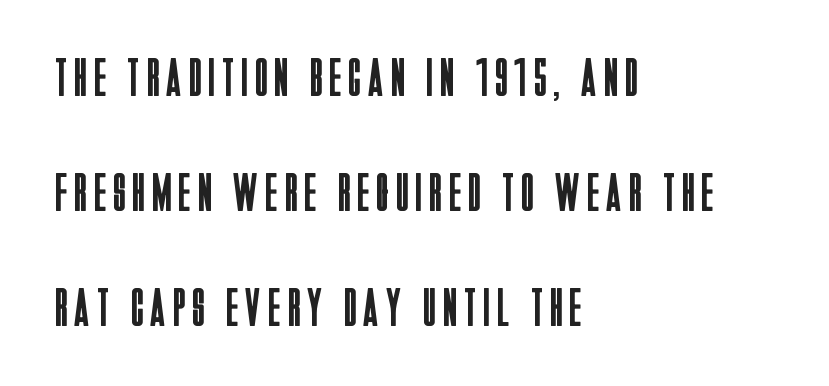
Q: Is the text bold? A: No.
Q: Is the text italic (slanted)? A: No, it is upright.
Q: Is the typeface a serif or a sans-serif typeface? A: Sans-serif.
Q: Is the text underlined? A: No.
Q: How is the paragraph aligned? A: Left-aligned.
Q: Is the spacing between lines tight, normal or loose? A: Loose.
Q: Width (condensed, normal, or wide)? A: Condensed.
Q: Stroke contrast? A: Low.
Q: x-height? A: Large.
Q: Monospaced? A: No.
